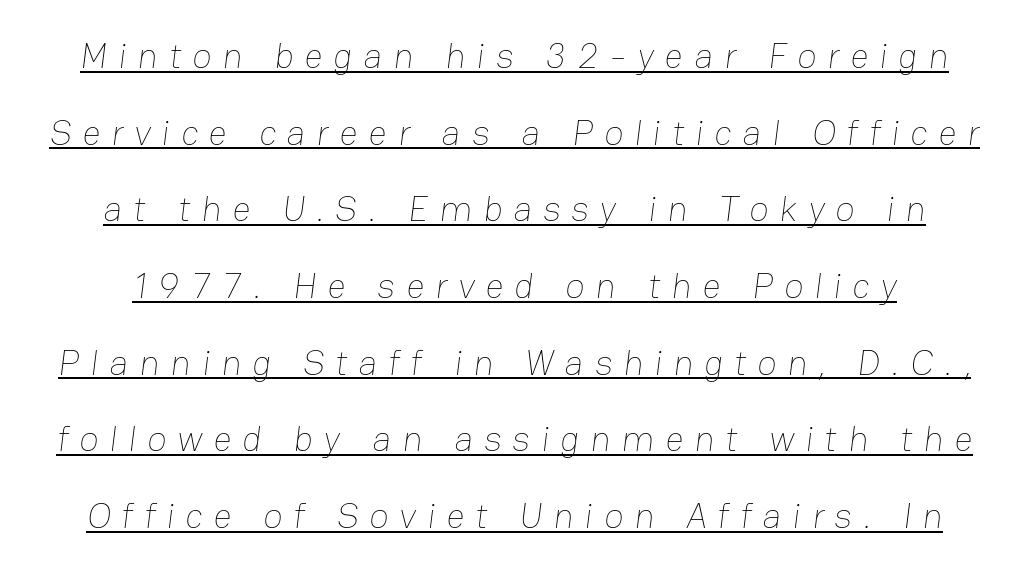
Q: Is the text bold? A: No.
Q: Is the text underlined? A: Yes.
Q: Is the spacing between letters normal or unusually wide? A: Unusually wide.
Q: Is the spacing between lines tight, normal or loose? A: Loose.
Q: Width (condensed, normal, or wide)? A: Normal.
Q: Stroke contrast? A: Low.
Q: x-height? A: Medium.
Q: Monospaced? A: No.
